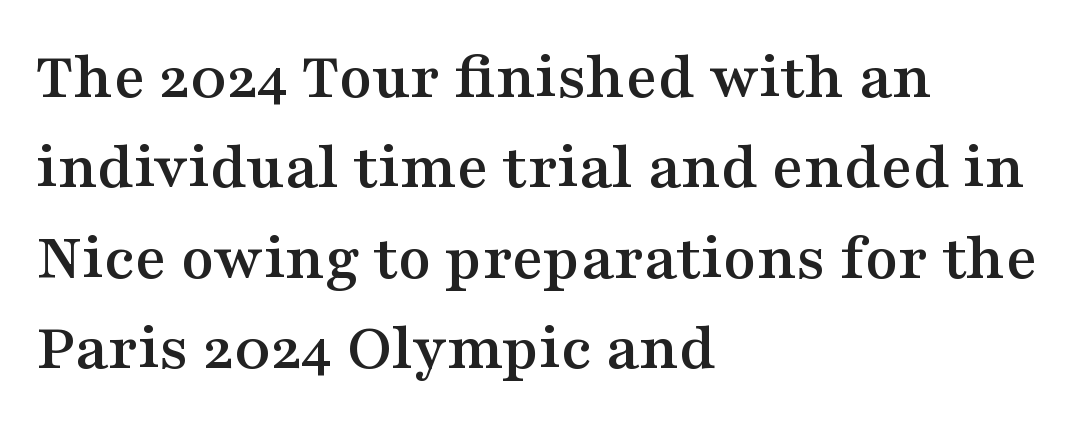
{"serif": "yes", "italic": "no", "width": "wide", "stroke_contrast": "medium", "x_height": "medium", "monospaced": "no", "underline": "no", "align": "left", "line_spacing": "normal", "line_spacing_ratio": 1.33, "letter_spacing": "normal", "letter_spacing_em": 0.0, "glyph_px": 68}
